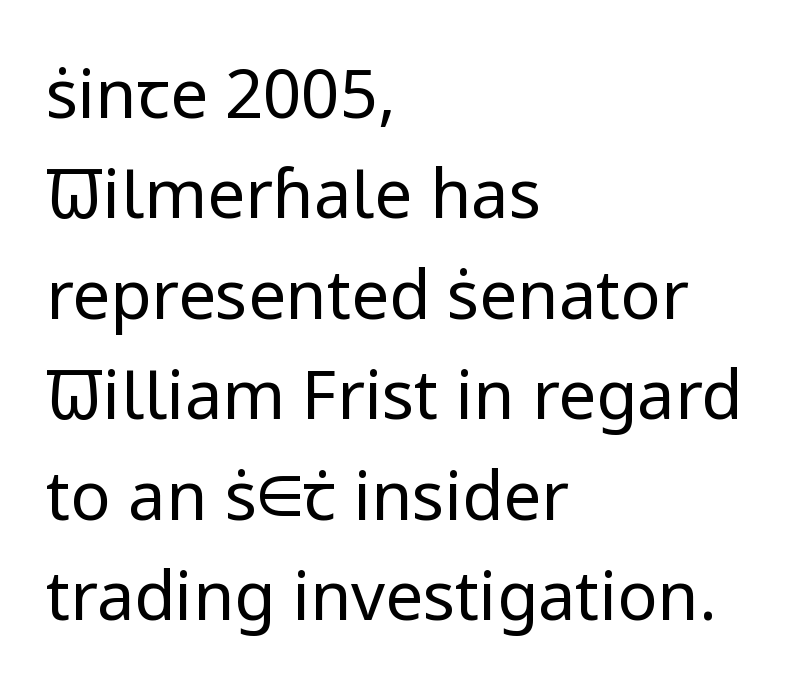
Examine the stroke ends and you'll find no serifs. Compared with a typical body face, this is equally light or lighter still. Is this a fixed-width face? No — the glyphs have proportional, varying widths. The rag falls on the right side of this text block.
